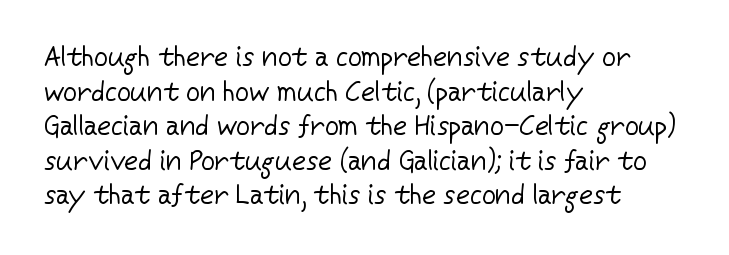
The block of text has a typical density, with ordinary space between rows. Which margin do the lines hug? The left one — the right edge is uneven. The space directly below the letters is spotless. This is the regular roman posture of the typeface. Does extra space separate the letters? No, they use regular spacing.
